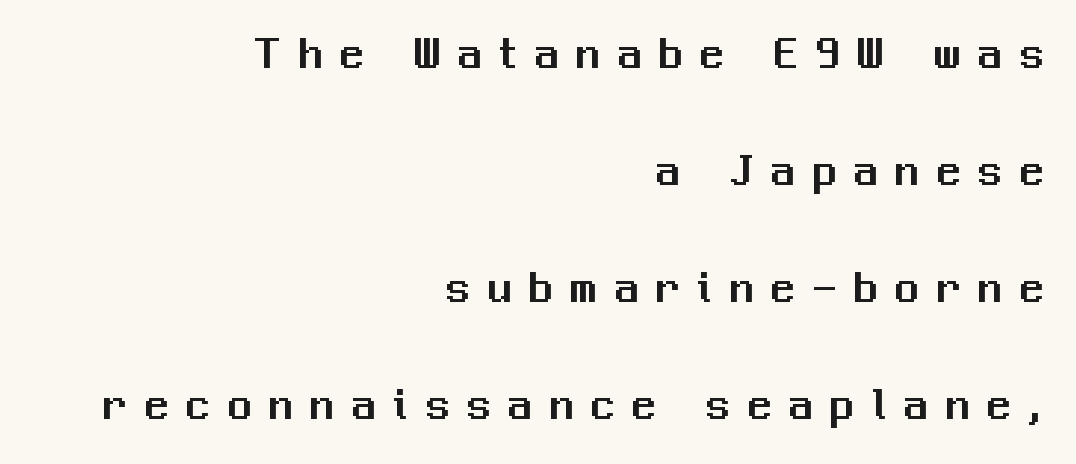
{"serif": "no", "italic": "no", "width": "normal", "stroke_contrast": "medium", "x_height": "medium", "monospaced": "no", "underline": "no", "align": "right", "line_spacing": "loose", "line_spacing_ratio": 2.49, "letter_spacing": "wide", "letter_spacing_em": 0.38, "glyph_px": 47}
